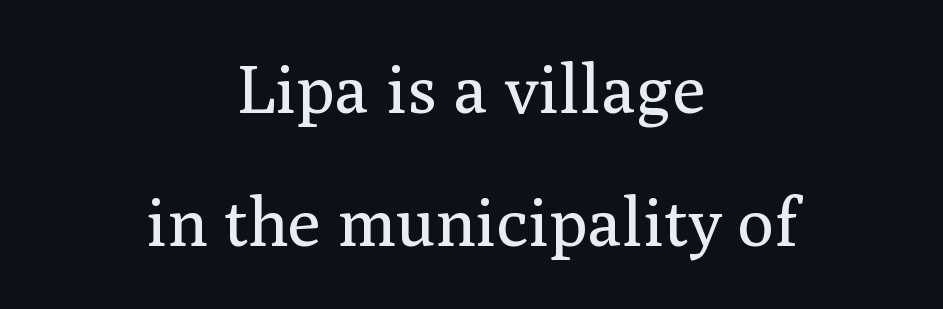
Q: Is the text bold? A: No.
Q: Is the text italic (slanted)? A: No, it is upright.
Q: Is the typeface a serif or a sans-serif typeface? A: Serif.
Q: Is the text underlined? A: No.
Q: How is the paragraph aligned? A: Centered.
Q: Is the spacing between letters normal or unusually wide? A: Normal.
Q: Is the spacing between lines tight, normal or loose? A: Loose.
Q: Width (condensed, normal, or wide)? A: Normal.
Q: Stroke contrast? A: Medium.
Q: x-height? A: Medium.
Q: Monospaced? A: No.
